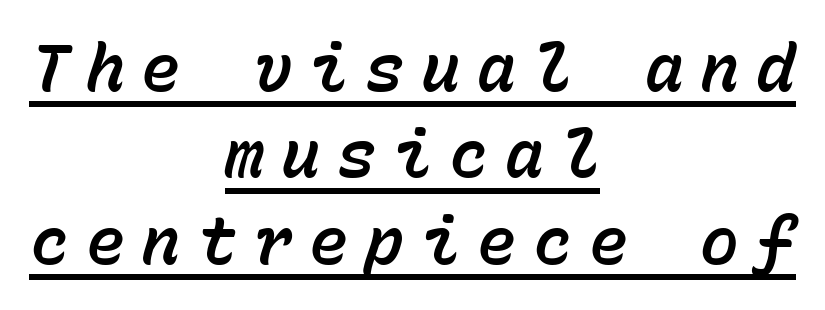
{"italic": "yes", "lean": "right", "slant_degrees": 15, "width": "normal", "stroke_contrast": "low", "x_height": "medium", "monospaced": "yes", "underline": "yes", "align": "center", "line_spacing": "normal", "line_spacing_ratio": 1.33, "letter_spacing": "wide", "letter_spacing_em": 0.26, "glyph_px": 65}
